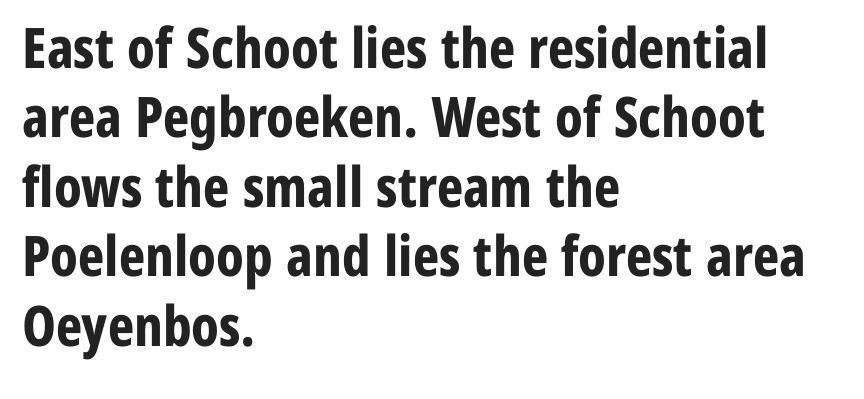
Q: Is the text bold? A: Yes.
Q: Is the text italic (slanted)? A: No, it is upright.
Q: Is the typeface a serif or a sans-serif typeface? A: Sans-serif.
Q: Is the text underlined? A: No.
Q: How is the paragraph aligned? A: Left-aligned.
Q: Is the spacing between letters normal or unusually wide? A: Normal.
Q: Width (condensed, normal, or wide)? A: Condensed.
Q: Stroke contrast? A: Low.
Q: x-height? A: Medium.
Q: Monospaced? A: No.
